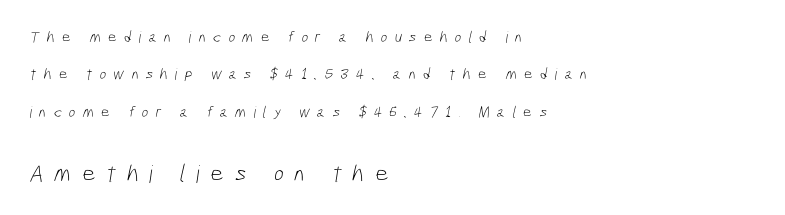
The passage shown begins with its smaller block and ends with its larger one. The setting favours the left margin, as ordinary paragraphs usually do. On a weight scale, this lands at 450 or below. Compared with typical paragraphs, the rows here are farther apart.
